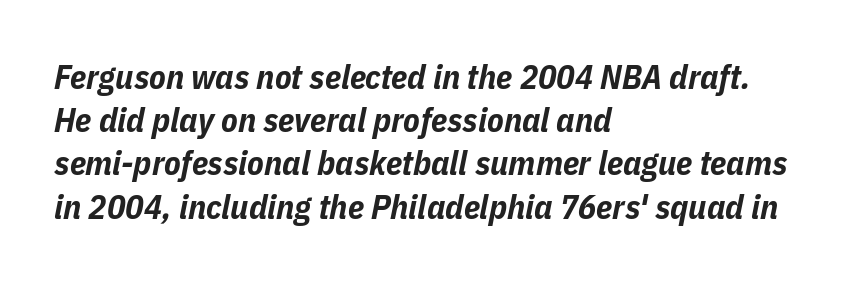
Layout note: lines flush left. This rendering features lettering with no underline. Emphasis-style slanted type is in use. The lines sit at an ordinary, default distance from one another.
